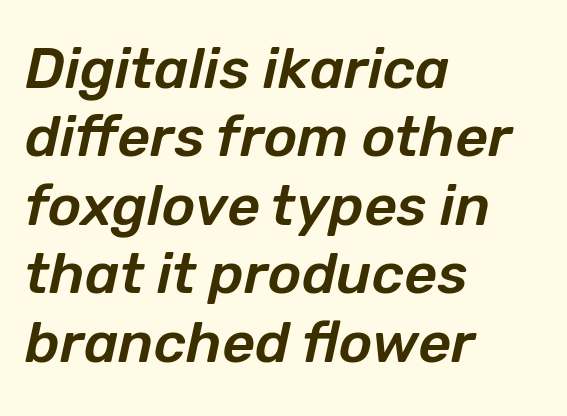
Q: Is the text italic (slanted)? A: Yes, it leans right by about 12 degrees.
Q: Is the text underlined? A: No.
Q: How is the paragraph aligned? A: Left-aligned.
Q: Is the spacing between letters normal or unusually wide? A: Normal.
Q: Width (condensed, normal, or wide)? A: Normal.
Q: Stroke contrast? A: Low.
Q: x-height? A: Medium.
Q: Monospaced? A: No.
